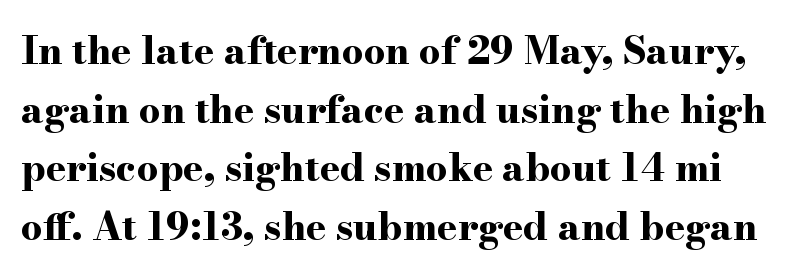
The image shows 38 px bold, wide serif type, upright; set normal line spacing (1.54x), normal letter spacing, not underlined; high stroke contrast and a small x-height.
